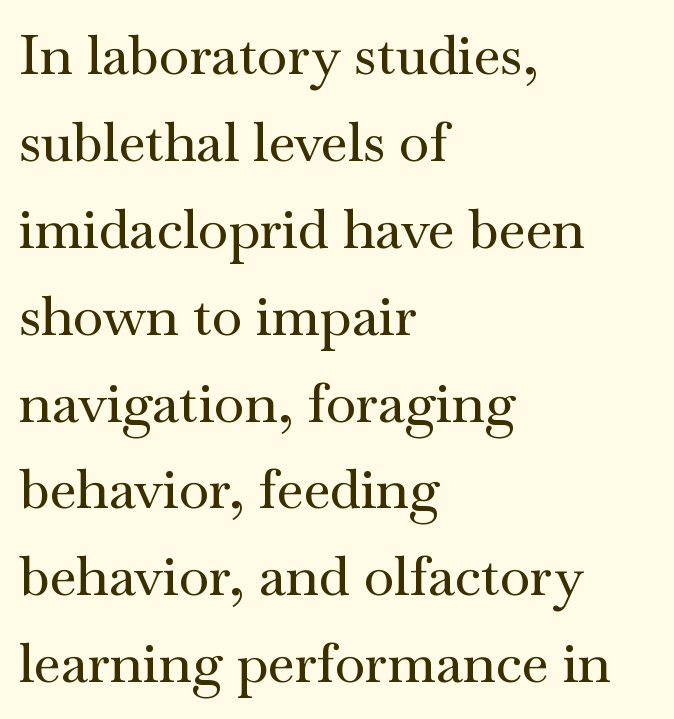
{"serif": "yes", "italic": "no", "width": "wide", "stroke_contrast": "medium", "x_height": "small", "monospaced": "no", "underline": "no", "align": "left", "line_spacing": "normal", "line_spacing_ratio": 1.58, "letter_spacing": "normal", "letter_spacing_em": 0.0, "glyph_px": 55}
